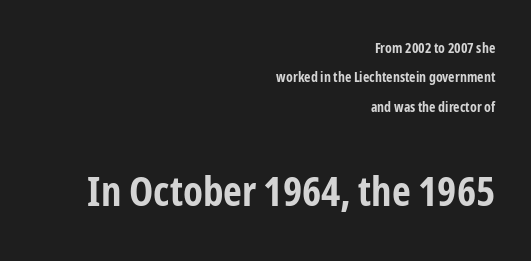
The image shows 41 px bold, condensed sans-serif type, upright; set right-aligned, loose line spacing (2.09x), normal letter spacing, not underlined; the second (bottom) block is 2.93x larger; low stroke contrast and a medium x-height.
